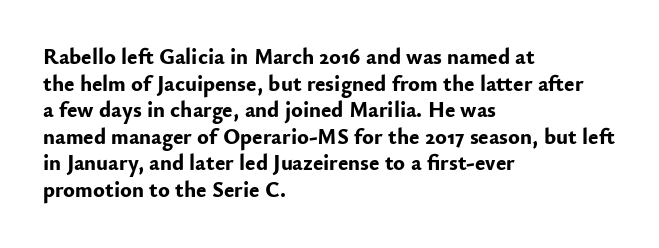
Q: Is the text bold? A: Yes.
Q: Is the text italic (slanted)? A: No, it is upright.
Q: Is the text underlined? A: No.
Q: How is the paragraph aligned? A: Left-aligned.
Q: Is the spacing between letters normal or unusually wide? A: Normal.
